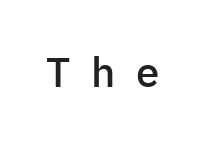
Beneath every word, the page is bare. Nothing sits at the stroke ends, so this counts as sans-serif. You could not count columns in this text — the font is proportionally spaced. I'd describe the lettering as semibold — firm but not a full bold. Italic: no, the glyphs are upright roman. What stands out about the letter spacing? Its width — letters are far apart.
